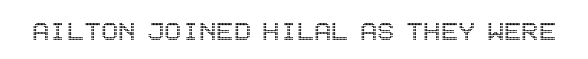
{"italic": "no", "width": "condensed", "x_height": "large", "underline": "no", "letter_spacing": "normal", "letter_spacing_em": 0.0, "glyph_px": 32}
